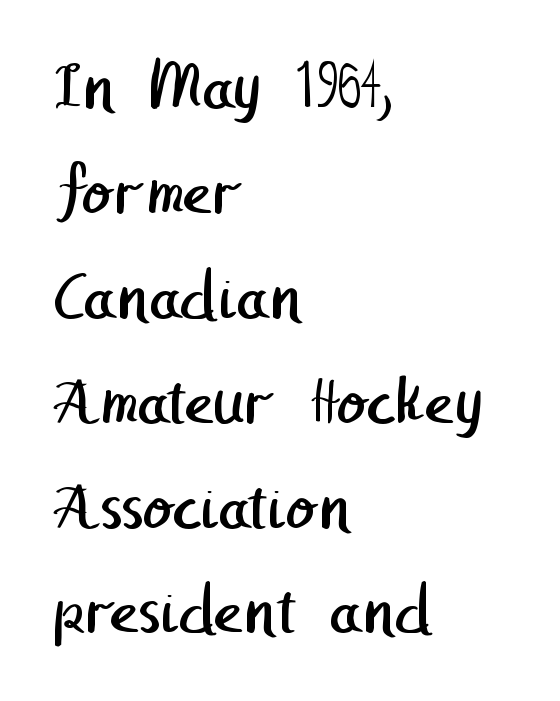
The designer went with a sans here, leaving each stem footless. Vertical stems look standard width or narrower in stroke. Descenders hang freely into open space. In terms of leading, this rendering sits right in the middle. There is no visible air inserted between adjacent glyphs.
